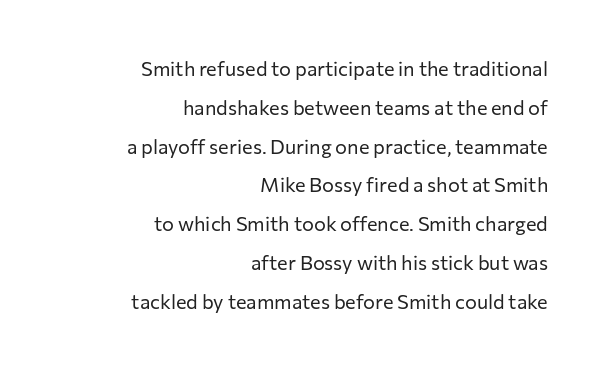
{"italic": "no", "bold": "no", "underline": "no", "align": "right", "line_spacing": "loose", "line_spacing_ratio": 1.94, "letter_spacing": "normal", "letter_spacing_em": 0.0, "glyph_px": 20}
